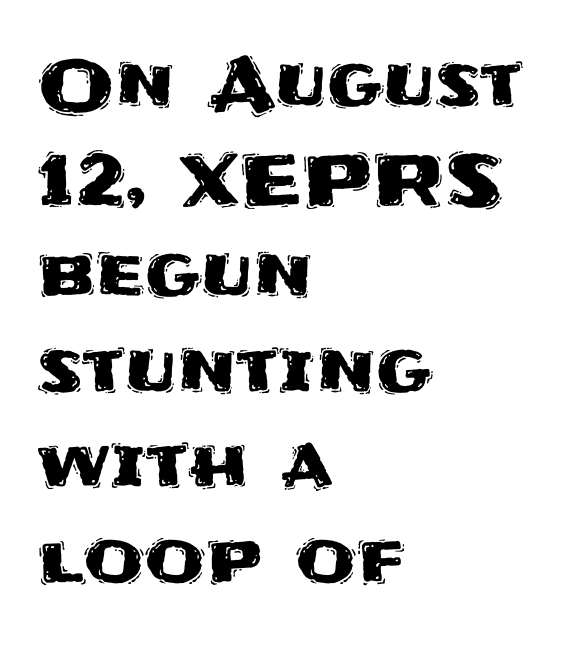
{"serif": "no", "italic": "no", "width": "normal", "stroke_contrast": "medium", "x_height": "large", "monospaced": "no", "underline": "no", "align": "left", "line_spacing": "normal", "line_spacing_ratio": 1.38, "letter_spacing": "normal", "letter_spacing_em": 0.0, "glyph_px": 69}
